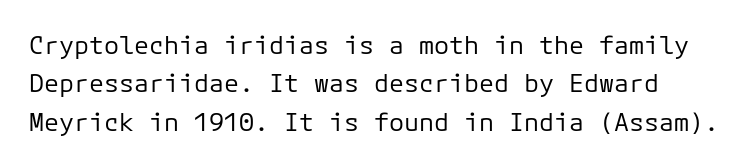
The image shows 25 px text type, upright; set normal line spacing (1.54x), normal letter spacing, not underlined.
